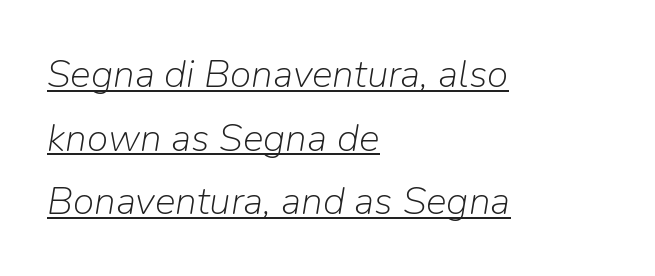
The image shows 39 px light type, italic (leaning right); set left-aligned, normal line spacing (1.63x), normal letter spacing, underlined; low stroke contrast and a medium x-height.
